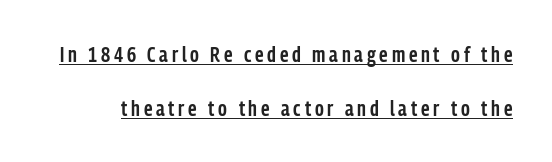
The image shows 22 px text type, upright; set loose line spacing (2.46x), underlined.
